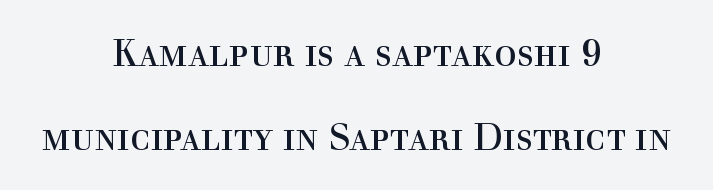
{"serif": "yes", "italic": "no", "bold": "no", "weight": "regular", "width": "normal", "x_height": "medium", "monospaced": "no", "underline": "no", "align": "center", "line_spacing": "loose", "line_spacing_ratio": 2.26, "letter_spacing": "normal", "letter_spacing_em": 0.0, "glyph_px": 37}
